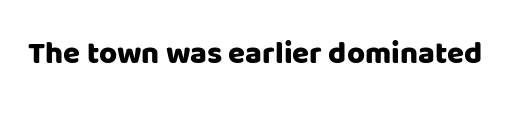
In terms of letterspacing, this is plain default setting. This is sans-serif lettering, the kind often seen on screens and signage. The strip under each line holds only bare page. Think of a printed novel: that variable character pitch is what you see here. Do the letters lean? They stand straight.
